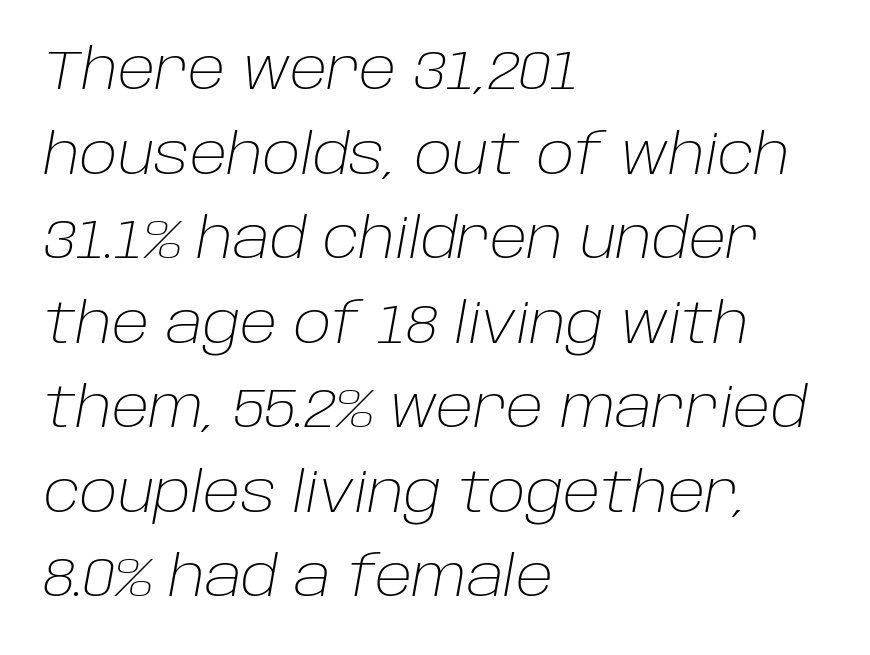
{"italic": "yes", "lean": "right", "slant_degrees": 10, "bold": "no", "weight": "light", "width": "normal", "stroke_contrast": "low", "x_height": "large", "monospaced": "no", "underline": "no", "align": "left", "line_spacing": "normal", "line_spacing_ratio": 1.51, "letter_spacing": "normal", "letter_spacing_em": 0.0, "glyph_px": 56}
